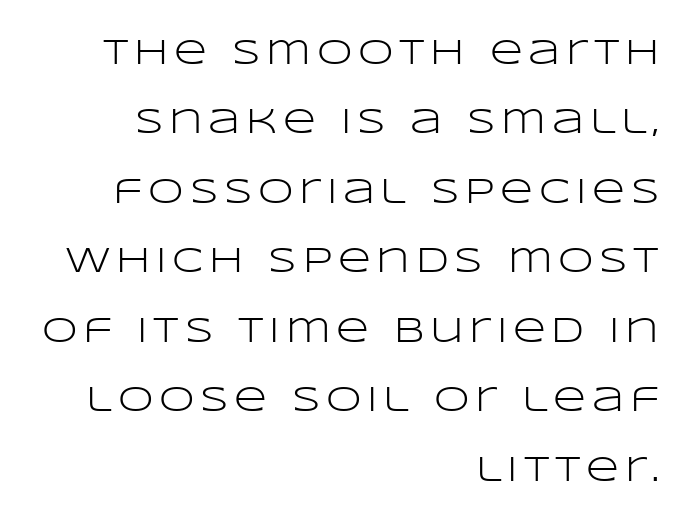
The rendering uses natural spacing where letterforms have individual widths. The type family on display is of the sans-serif kind. The lines are spread far apart with generous leading. Posture: vertical. Right-aligned paragraph, ragged on the left.
